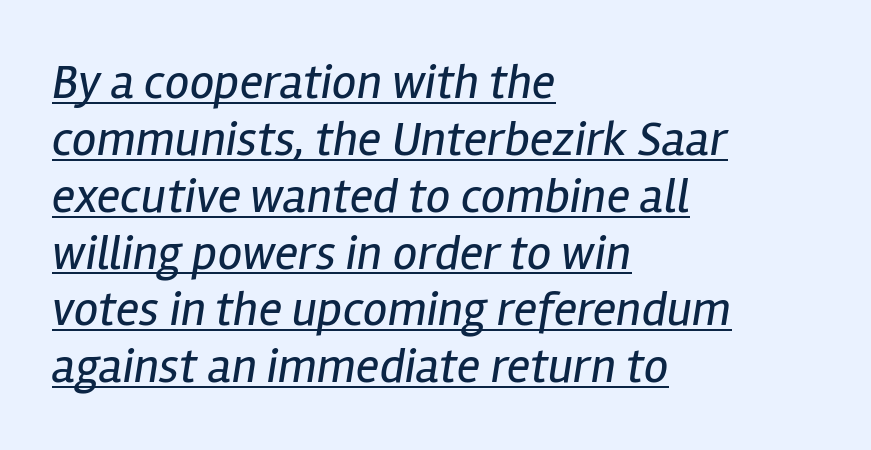
Q: Is the text bold? A: No.
Q: Is the text italic (slanted)? A: Yes, it leans right by about 12 degrees.
Q: Is the text underlined? A: Yes.
Q: How is the paragraph aligned? A: Left-aligned.
Q: Is the spacing between letters normal or unusually wide? A: Normal.
Q: Width (condensed, normal, or wide)? A: Condensed.
Q: Stroke contrast? A: Low.
Q: x-height? A: Medium.
Q: Monospaced? A: No.
